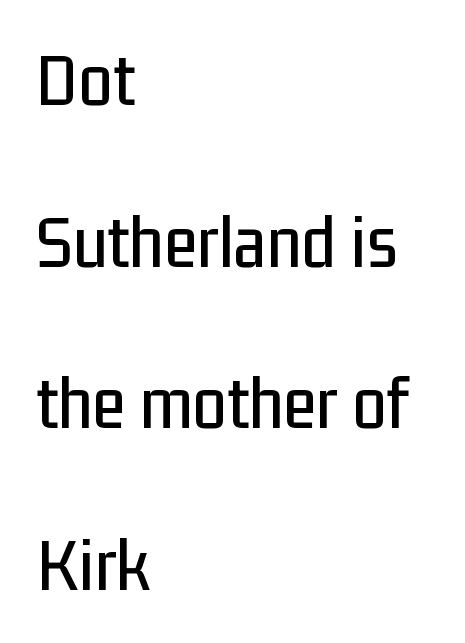
Here the glyphs are tracked normally, forming tight word shapes. Letterform terminals end flat and unadorned throughout the passage. The lines are spread far apart with generous leading. You can tell it's not italic because the verticals are truly vertical.
